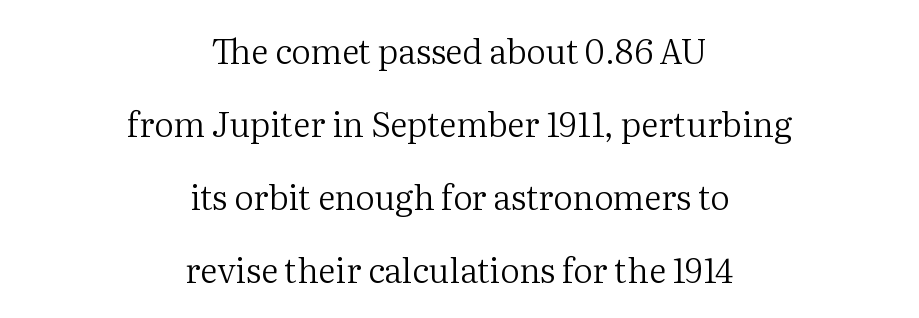
Q: Is the text bold? A: No.
Q: Is the text italic (slanted)? A: No, it is upright.
Q: Is the typeface a serif or a sans-serif typeface? A: Serif.
Q: Is the text underlined? A: No.
Q: How is the paragraph aligned? A: Centered.
Q: Is the spacing between letters normal or unusually wide? A: Normal.
Q: Is the spacing between lines tight, normal or loose? A: Loose.
Q: Width (condensed, normal, or wide)? A: Normal.
Q: Stroke contrast? A: Medium.
Q: x-height? A: Medium.
Q: Monospaced? A: No.
